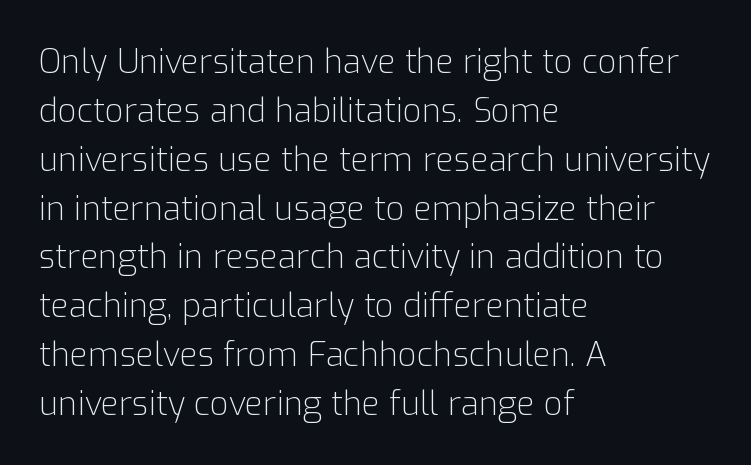
This sample is left-justified, so line endings fall wherever the words run out. Each stroke keeps to a modest, everyday thickness or less. Any mark beneath the type? The region is blank. You could not count columns in this text — the font is proportionally spaced.
